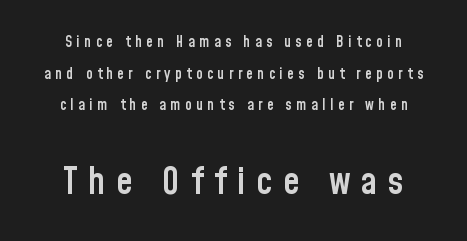
{"serif": "no", "italic": "no", "bold": "semi", "weight": "semibold", "width": "condensed", "stroke_contrast": "low", "x_height": "medium", "monospaced": "no", "underline": "no", "align": "center", "line_spacing": "loose", "line_spacing_ratio": 2.11, "letter_spacing": "wide", "letter_spacing_em": 0.29, "larger_block": "second", "size_ratio": 2.47, "glyph_px": 37}
